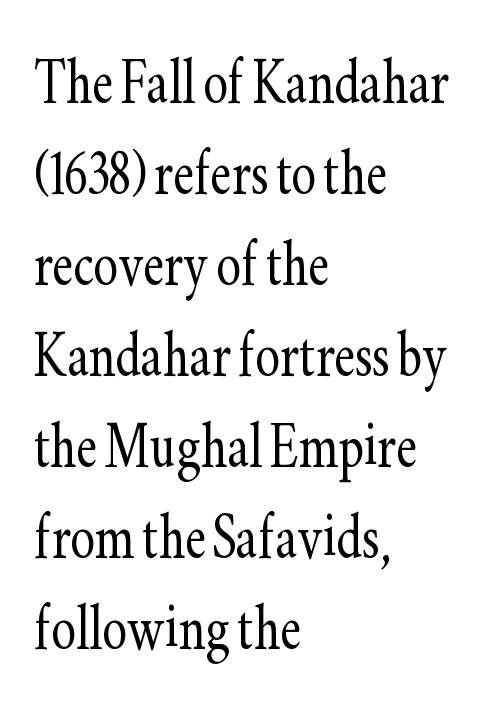
{"serif": "yes", "italic": "no", "bold": "no", "weight": "light", "width": "condensed", "stroke_contrast": "low", "x_height": "small", "monospaced": "no", "underline": "no", "align": "left", "line_spacing_ratio": 1.23, "letter_spacing": "normal", "letter_spacing_em": 0.0, "glyph_px": 74}
